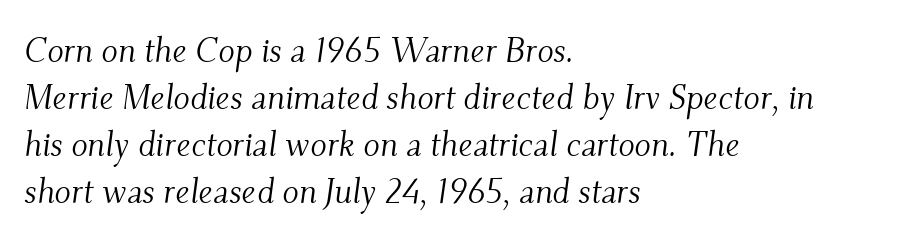
Q: Is the text bold? A: No.
Q: Is the text italic (slanted)? A: Yes, it leans right by about 9 degrees.
Q: Is the typeface a serif or a sans-serif typeface? A: Serif.
Q: Is the text underlined? A: No.
Q: How is the paragraph aligned? A: Left-aligned.
Q: Is the spacing between letters normal or unusually wide? A: Normal.
Q: Is the spacing between lines tight, normal or loose? A: Normal.
Q: Width (condensed, normal, or wide)? A: Normal.
Q: Stroke contrast? A: Medium.
Q: x-height? A: Small.
Q: Monospaced? A: No.
